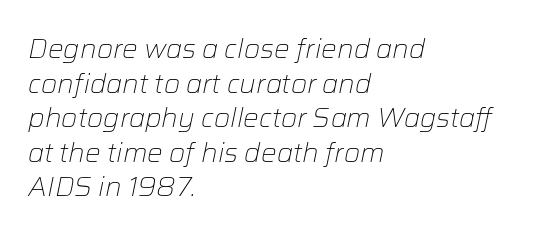
The image shows 26 px text type, italic (leaning right); set left-aligned, normal line spacing (1.33x), normal letter spacing, not underlined.
